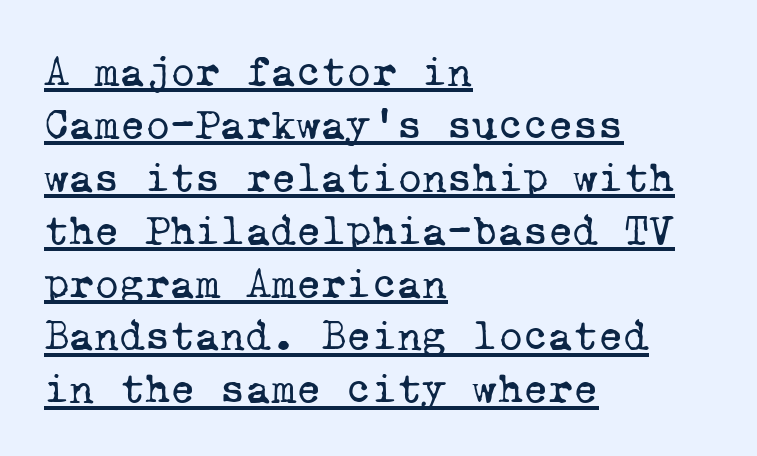
Q: Is the text bold? A: No.
Q: Is the typeface a serif or a sans-serif typeface? A: Serif.
Q: Is the text underlined? A: Yes.
Q: How is the paragraph aligned? A: Left-aligned.
Q: Is the spacing between letters normal or unusually wide? A: Normal.
Q: Width (condensed, normal, or wide)? A: Normal.
Q: Stroke contrast? A: Low.
Q: x-height? A: Medium.
Q: Monospaced? A: Yes.
